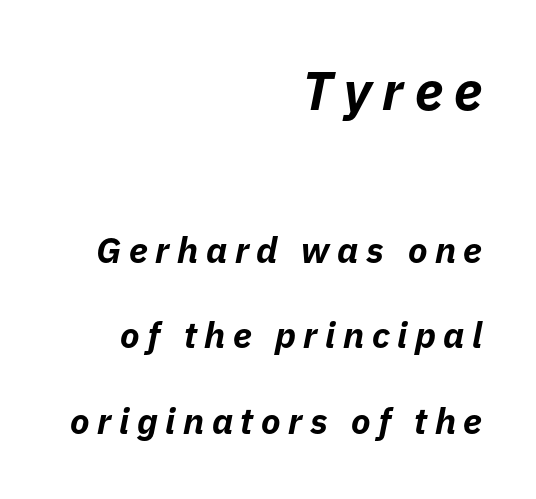
Q: Is the text bold? A: Yes.
Q: Is the text italic (slanted)? A: Yes, it leans right by about 11 degrees.
Q: Is the text underlined? A: No.
Q: How is the paragraph aligned? A: Right-aligned.
Q: Is the spacing between letters normal or unusually wide? A: Unusually wide.
Q: Is the spacing between lines tight, normal or loose? A: Loose.
Q: Which block of text is set in a larger size, the first (top) or the second (bottom)? A: The first (top) one.
Q: Width (condensed, normal, or wide)? A: Normal.
Q: Stroke contrast? A: Low.
Q: x-height? A: Medium.
Q: Monospaced? A: No.
